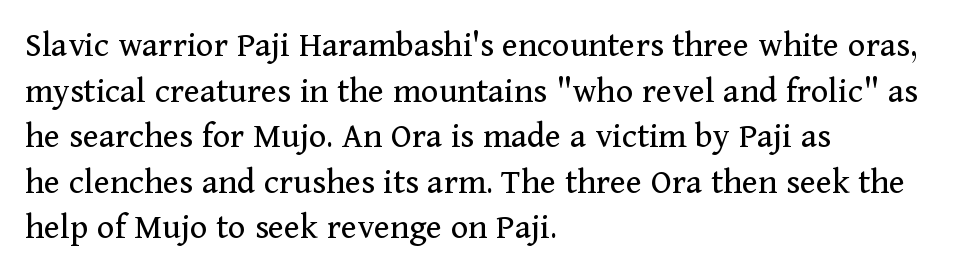
The image shows 37 px regular-weight serif type, upright; set left-aligned, line spacing 1.23x, normal letter spacing, not underlined; medium stroke contrast and a medium x-height.
